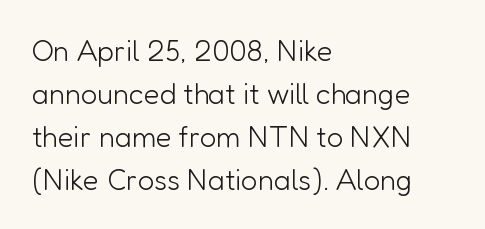
Q: Is the text bold? A: No.
Q: Is the text italic (slanted)? A: No, it is upright.
Q: Is the typeface a serif or a sans-serif typeface? A: Sans-serif.
Q: Is the text underlined? A: No.
Q: How is the paragraph aligned? A: Left-aligned.
Q: Is the spacing between letters normal or unusually wide? A: Normal.
Q: Is the spacing between lines tight, normal or loose? A: Normal.
Q: Width (condensed, normal, or wide)? A: Normal.
Q: Stroke contrast? A: Low.
Q: x-height? A: Medium.
Q: Monospaced? A: No.
